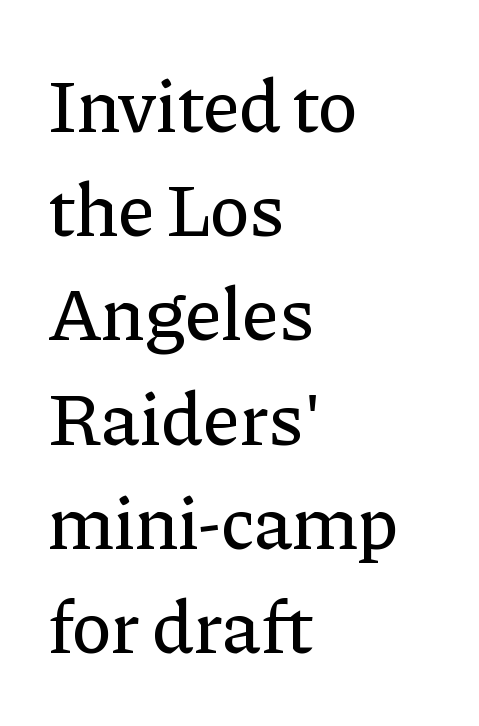
Descender tails drop into unmarked territory. These lines are rendered in a variable-pitch font. Between one letter and the next there's only the usual sliver of space. The lines in this sample share a left origin and differ only in where they stop. In terms of leading, this rendering sits right in the middle. Nope, not italic — everything's standing straight.
